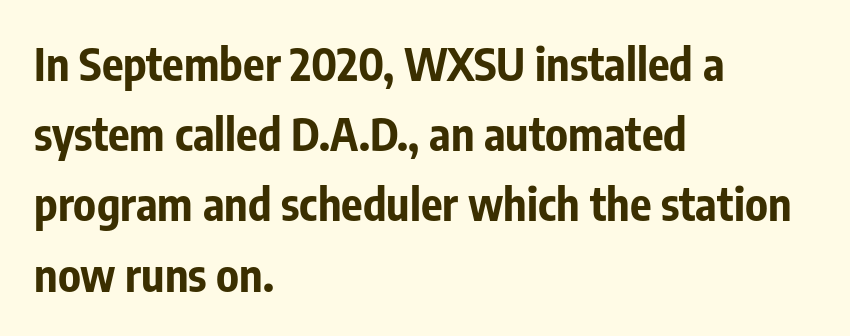
Grotesque or geometric, the face here clearly has no serifs. Line beginnings align vertically; line endings do not. Does the leading feel generous? No, just average. What stands out about the letter spacing? Nothing — it is the standard amount. The axis of the letterforms is exactly vertical. A typesetter would call this proportional, since set widths differ per character.
